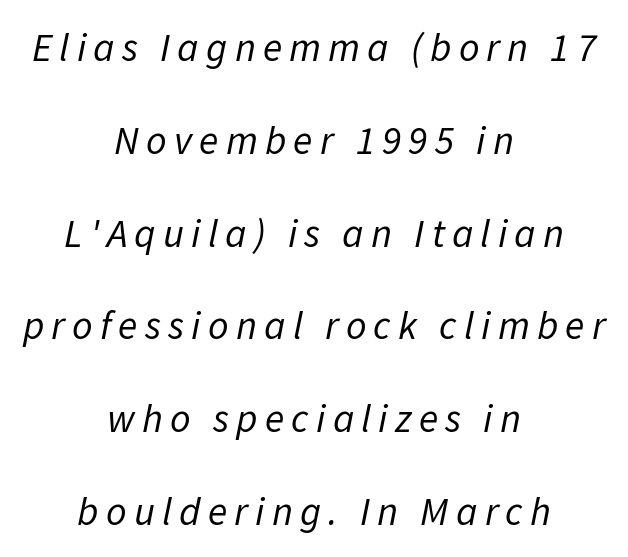
Short and long lines alike share a common midpoint. This is not heavy type; no bold has been used. The face used here is proportionally spaced, like ordinary book or web type. Slant detected: the letters are inclined.
